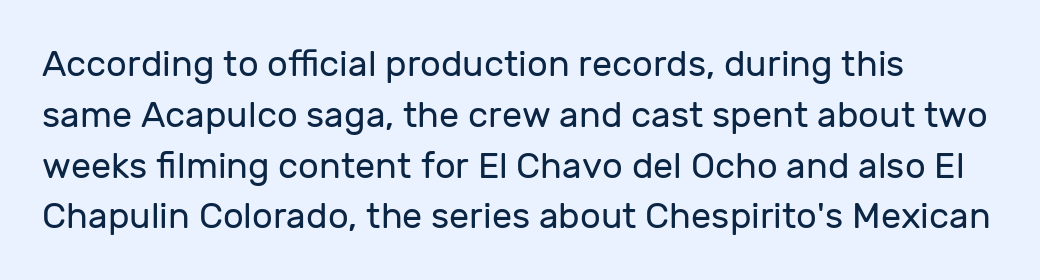
The image shows 36 px regular-weight sans-serif type, upright; set normal line spacing (1.41x), normal letter spacing, not underlined; low stroke contrast and a medium x-height.
